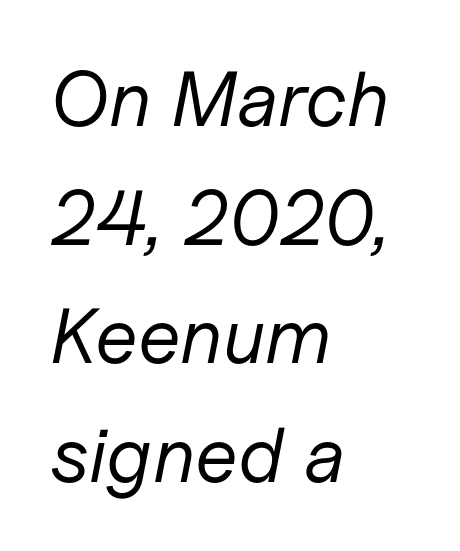
Q: Is the text bold? A: No.
Q: Is the text italic (slanted)? A: Yes, it leans right by about 11 degrees.
Q: Is the text underlined? A: No.
Q: How is the paragraph aligned? A: Left-aligned.
Q: Is the spacing between letters normal or unusually wide? A: Normal.
Q: Is the spacing between lines tight, normal or loose? A: Normal.
Q: Width (condensed, normal, or wide)? A: Normal.
Q: Stroke contrast? A: Low.
Q: x-height? A: Medium.
Q: Monospaced? A: No.
